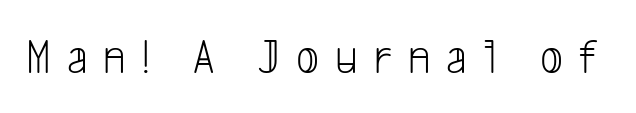
Q: Is the text bold? A: No.
Q: Is the typeface a serif or a sans-serif typeface? A: Sans-serif.
Q: Is the text underlined? A: No.
Q: Is the spacing between letters normal or unusually wide? A: Unusually wide.
Q: Width (condensed, normal, or wide)? A: Condensed.
Q: Stroke contrast? A: Low.
Q: x-height? A: Medium.
Q: Monospaced? A: No.
